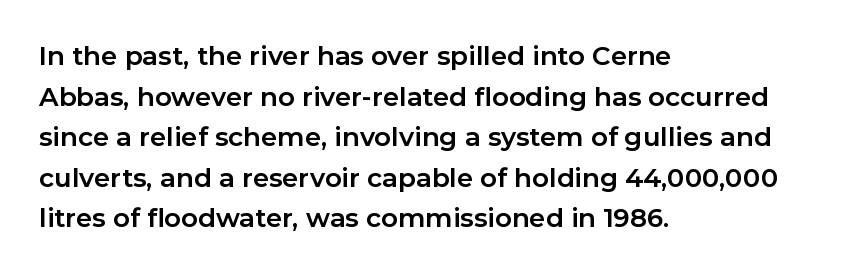
Students, note that the glyphs here touch the page at normal intervals. Lines of text with bare space underneath. Short and long lines alike share a common starting point at left. The font's upright variant was chosen for this text.
